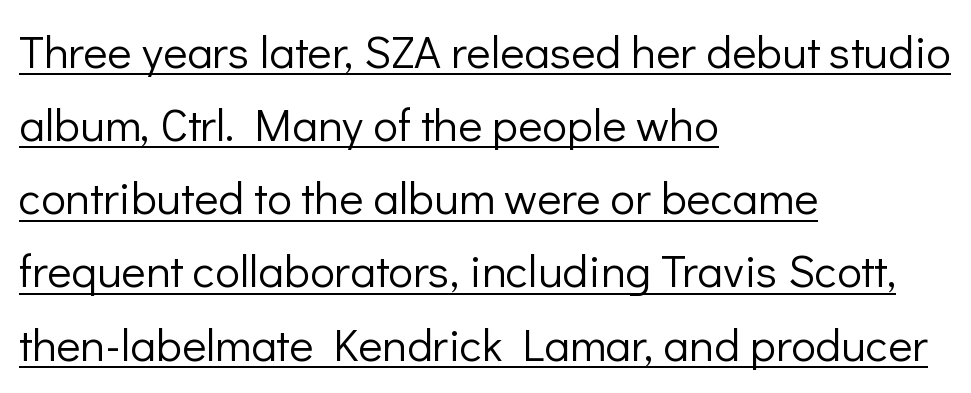
Q: Is the text bold? A: No.
Q: Is the text italic (slanted)? A: No, it is upright.
Q: Is the typeface a serif or a sans-serif typeface? A: Sans-serif.
Q: Is the text underlined? A: Yes.
Q: How is the paragraph aligned? A: Left-aligned.
Q: Is the spacing between letters normal or unusually wide? A: Normal.
Q: Is the spacing between lines tight, normal or loose? A: Normal.
Q: Width (condensed, normal, or wide)? A: Normal.
Q: Stroke contrast? A: Low.
Q: x-height? A: Medium.
Q: Monospaced? A: No.
